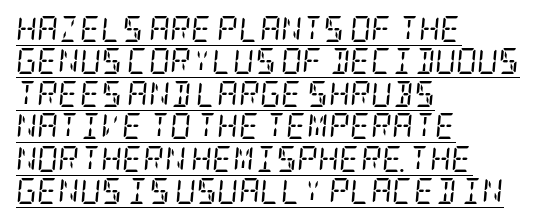
{"italic": "yes", "lean": "right", "slant_degrees": 5, "bold": "no", "underline": "yes", "align": "left", "line_spacing": "normal", "line_spacing_ratio": 1.25, "letter_spacing": "normal", "letter_spacing_em": 0.0, "glyph_px": 26}
